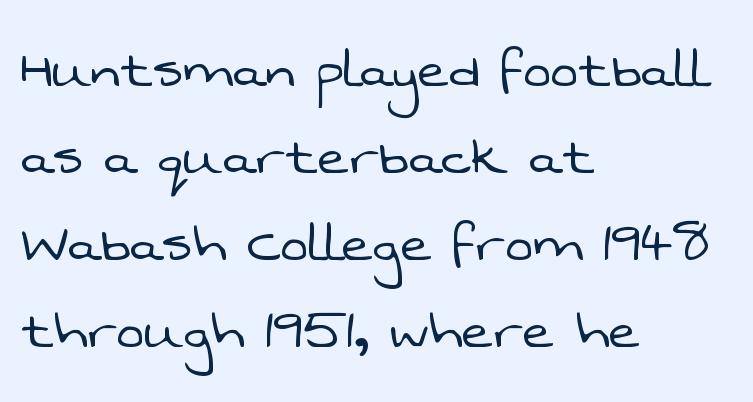
{"serif": "no", "bold": "no", "weight": "light", "width": "normal", "stroke_contrast": "low", "x_height": "medium", "monospaced": "no", "underline": "no", "align": "left", "line_spacing": "normal", "line_spacing_ratio": 1.32, "letter_spacing": "normal", "letter_spacing_em": 0.0, "glyph_px": 66}
